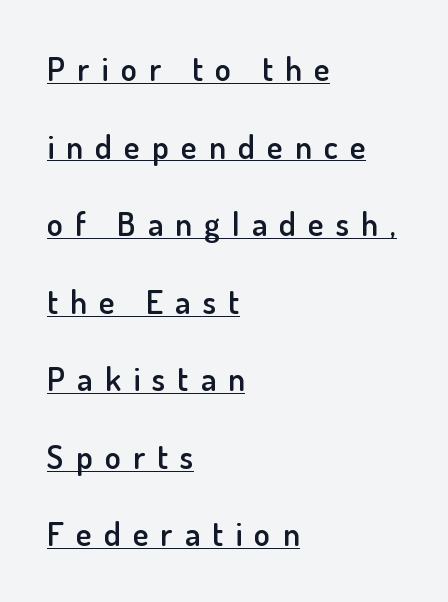
The image shows 33 px semibold sans-serif type, upright; set left-aligned, loose line spacing (2.35x), unusually wide letter spacing (+0.37 em), underlined; low stroke contrast and a small x-height.
